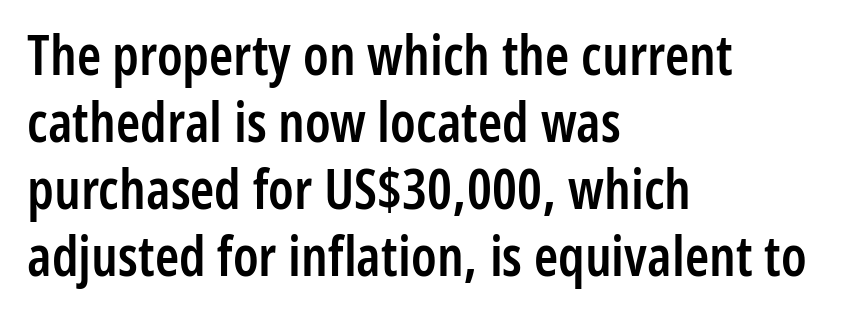
Q: Is the text bold? A: Semi-bold.
Q: Is the text italic (slanted)? A: No, it is upright.
Q: Is the typeface a serif or a sans-serif typeface? A: Sans-serif.
Q: Is the text underlined? A: No.
Q: How is the paragraph aligned? A: Left-aligned.
Q: Is the spacing between letters normal or unusually wide? A: Normal.
Q: Width (condensed, normal, or wide)? A: Condensed.
Q: Stroke contrast? A: Low.
Q: x-height? A: Medium.
Q: Monospaced? A: No.
